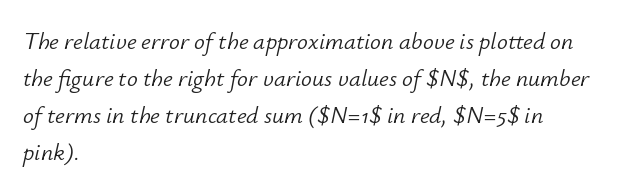
The image shows 24 px text type, italic (leaning right); set left-aligned, normal line spacing (1.54x), normal letter spacing, not underlined.
